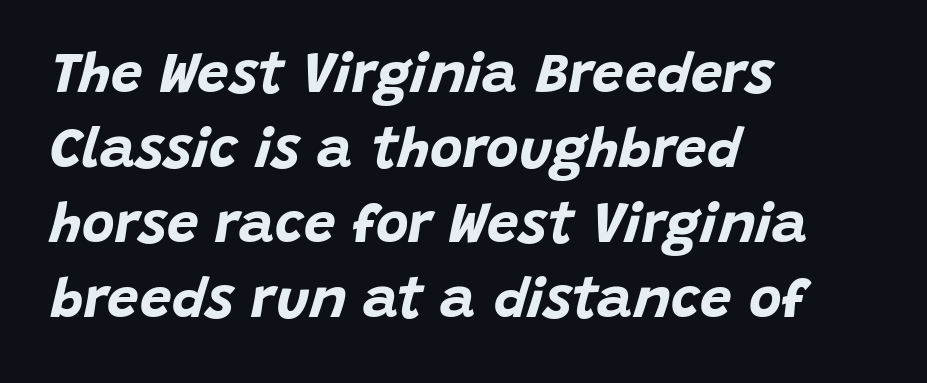
The image shows 56 px bold type, italic (leaning right); set left-aligned, normal line spacing (1.34x), normal letter spacing, not underlined; low stroke contrast and a large x-height.
